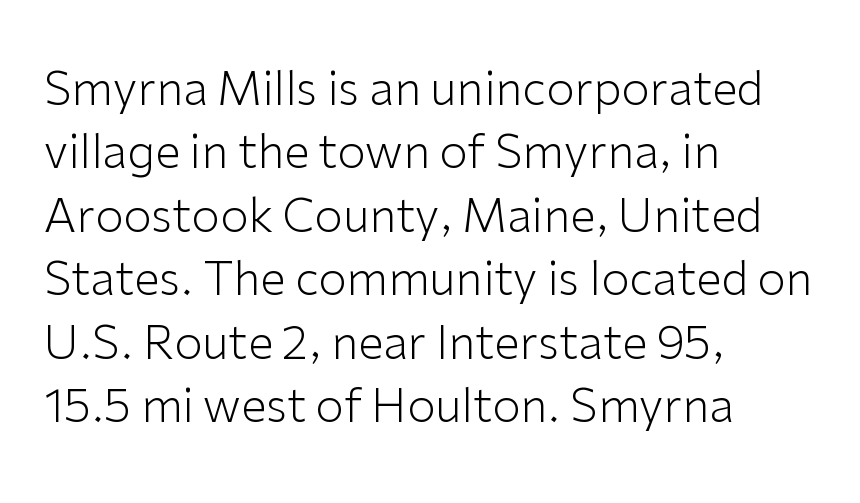
Q: Is the text bold? A: No.
Q: Is the text italic (slanted)? A: No, it is upright.
Q: Is the typeface a serif or a sans-serif typeface? A: Sans-serif.
Q: Is the text underlined? A: No.
Q: How is the paragraph aligned? A: Left-aligned.
Q: Is the spacing between letters normal or unusually wide? A: Normal.
Q: Is the spacing between lines tight, normal or loose? A: Normal.
Q: Width (condensed, normal, or wide)? A: Normal.
Q: Stroke contrast? A: Low.
Q: x-height? A: Medium.
Q: Monospaced? A: No.
